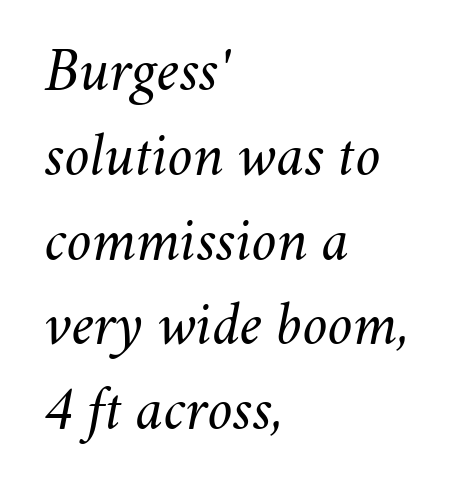
Each letter keeps its own natural width here, so spacing adapts to shape. Compared with a typical body face, this is equally light or lighter still. Italic? Definitely — the glyphs are oblique. These lines sit exactly where default settings would place them. Lines of text with bare space underneath.
